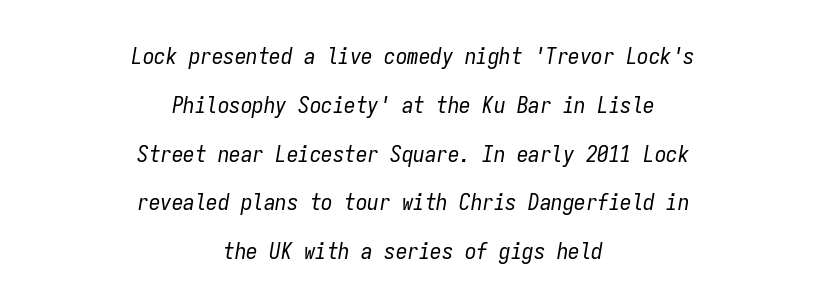
The image shows 23 px text type, italic (leaning right); set centered, loose line spacing (2.12x), normal letter spacing, not underlined.
